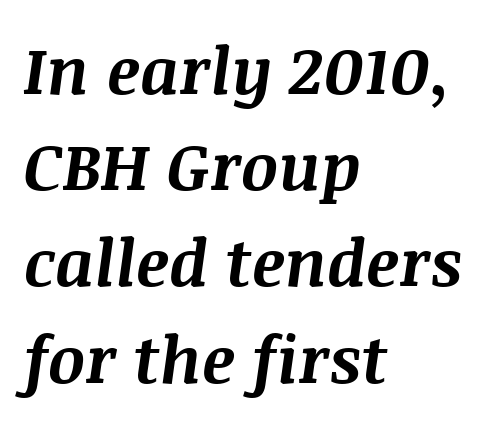
Q: Is the text bold? A: Yes.
Q: Is the text italic (slanted)? A: Yes, it leans right by about 8 degrees.
Q: Is the text underlined? A: No.
Q: How is the paragraph aligned? A: Left-aligned.
Q: Is the spacing between letters normal or unusually wide? A: Normal.
Q: Is the spacing between lines tight, normal or loose? A: Normal.
Q: Width (condensed, normal, or wide)? A: Normal.
Q: Stroke contrast? A: Medium.
Q: x-height? A: Large.
Q: Monospaced? A: No.
